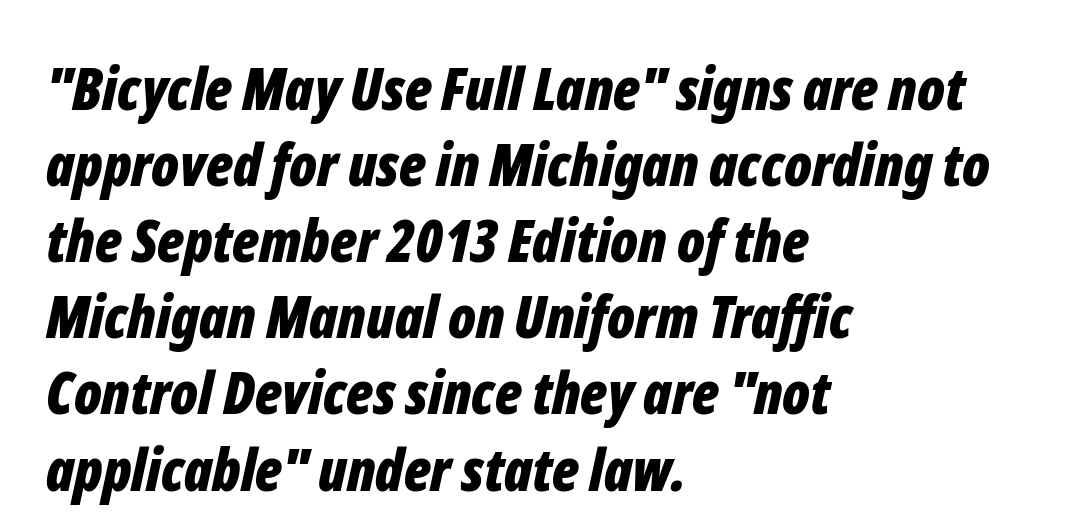
Q: Is the text bold? A: Yes.
Q: Is the text italic (slanted)? A: Yes, it leans right by about 12 degrees.
Q: Is the text underlined? A: No.
Q: How is the paragraph aligned? A: Left-aligned.
Q: Is the spacing between letters normal or unusually wide? A: Normal.
Q: Is the spacing between lines tight, normal or loose? A: Normal.
Q: Width (condensed, normal, or wide)? A: Condensed.
Q: Stroke contrast? A: Low.
Q: x-height? A: Medium.
Q: Monospaced? A: No.
